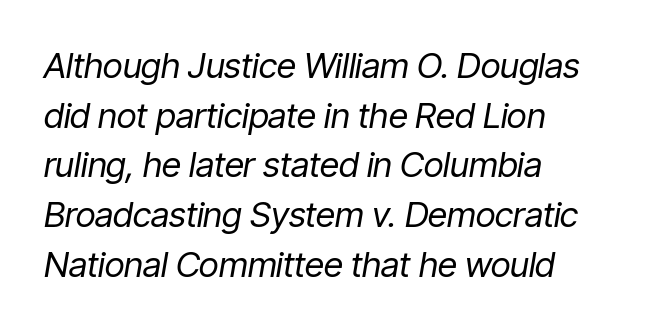
Q: Is the text bold? A: No.
Q: Is the text italic (slanted)? A: Yes, it leans right by about 9 degrees.
Q: Is the text underlined? A: No.
Q: How is the paragraph aligned? A: Left-aligned.
Q: Is the spacing between letters normal or unusually wide? A: Normal.
Q: Is the spacing between lines tight, normal or loose? A: Normal.
Q: Width (condensed, normal, or wide)? A: Condensed.
Q: Stroke contrast? A: Low.
Q: x-height? A: Medium.
Q: Monospaced? A: No.
